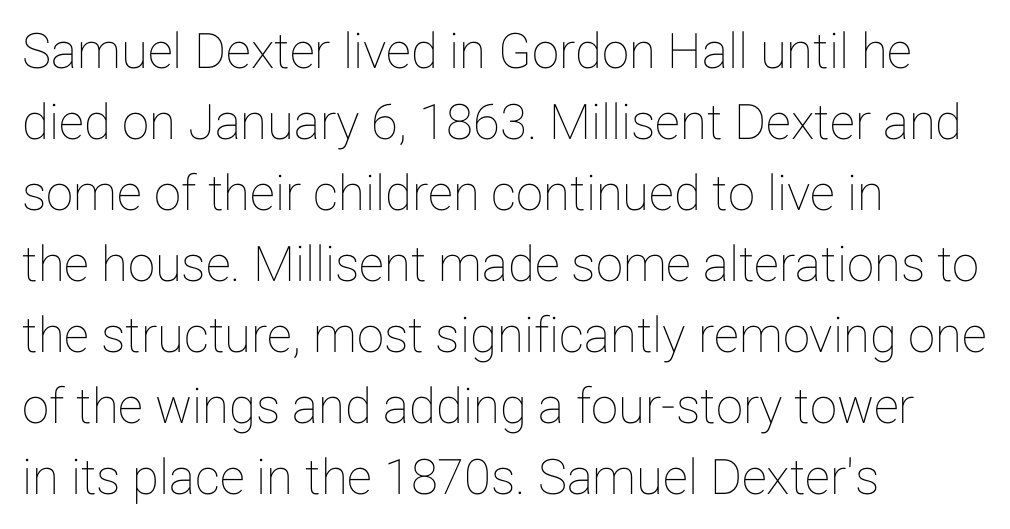
Q: Is the text italic (slanted)? A: No, it is upright.
Q: Is the text underlined? A: No.
Q: How is the paragraph aligned? A: Left-aligned.
Q: Is the spacing between letters normal or unusually wide? A: Normal.
Q: Is the spacing between lines tight, normal or loose? A: Normal.
Q: Width (condensed, normal, or wide)? A: Normal.
Q: Stroke contrast? A: Low.
Q: x-height? A: Medium.
Q: Monospaced? A: No.
